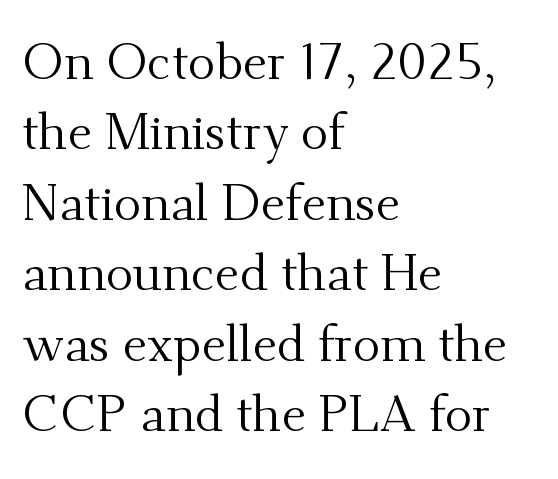
Designer's note — italics off, roman on. The strokes are not fattened; the text isn't bold. Has an underline been added? It has not. Nobody touched the tracking dial on this one. The letters advance in unequal steps, a hallmark of proportional type. Successive baselines arrive at the customary interval.
